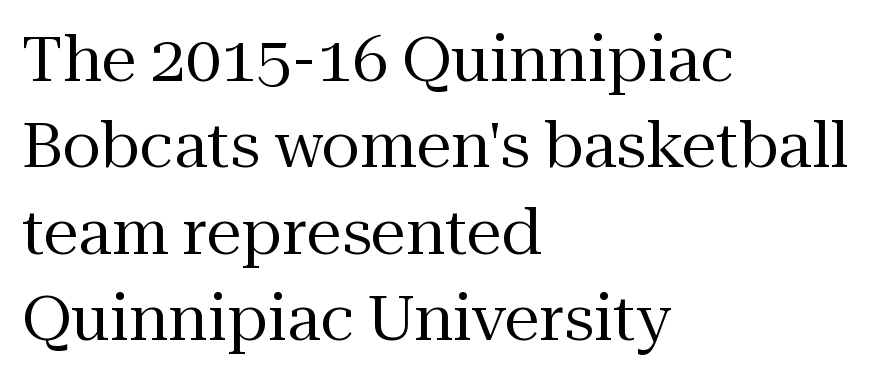
The image shows 63 px regular-weight serif type, upright; set left-aligned, normal line spacing (1.37x), normal letter spacing, not underlined; medium stroke contrast and a medium x-height.
